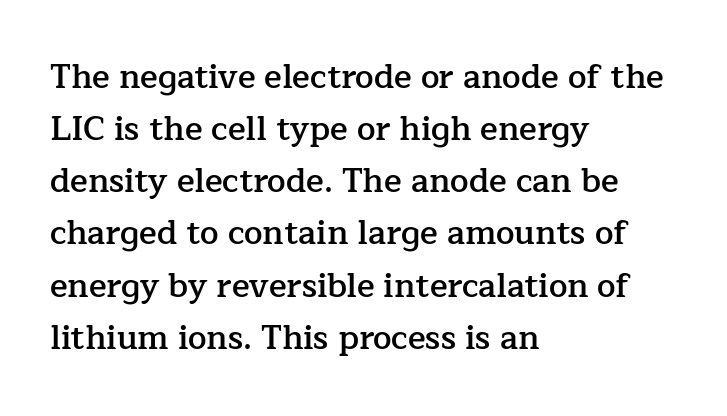
The face used here is rendered with its standard letterfit. Character widths vary here, with narrow letters taking less room than wide ones. One glance says typical: line gaps are just what's usual. Descenders hang freely into open space.
